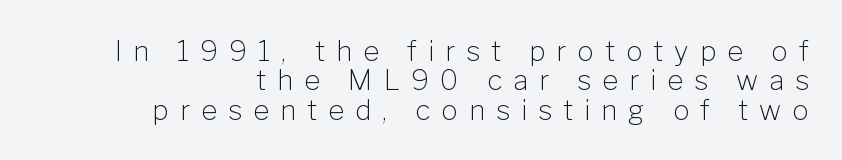
Q: Is the text bold? A: No.
Q: Is the text italic (slanted)? A: No, it is upright.
Q: Is the typeface a serif or a sans-serif typeface? A: Sans-serif.
Q: Is the text underlined? A: No.
Q: How is the paragraph aligned? A: Right-aligned.
Q: Is the spacing between letters normal or unusually wide? A: Unusually wide.
Q: Is the spacing between lines tight, normal or loose? A: Tight.
Q: Width (condensed, normal, or wide)? A: Normal.
Q: Stroke contrast? A: Low.
Q: x-height? A: Medium.
Q: Monospaced? A: No.
